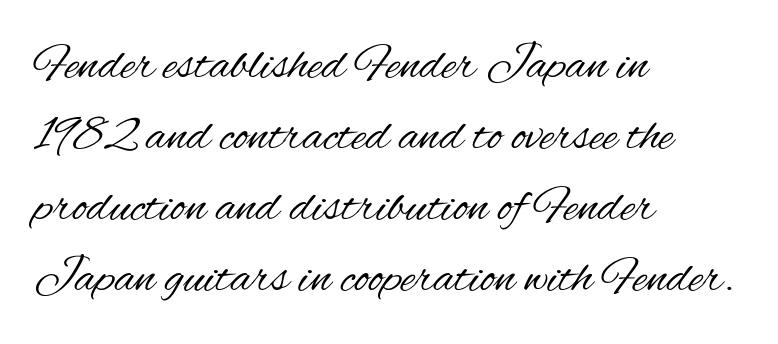
The image shows 50 px regular-weight, condensed sans-serif type; set left-aligned, normal line spacing (1.42x), normal letter spacing, not underlined; medium stroke contrast and a small x-height.
